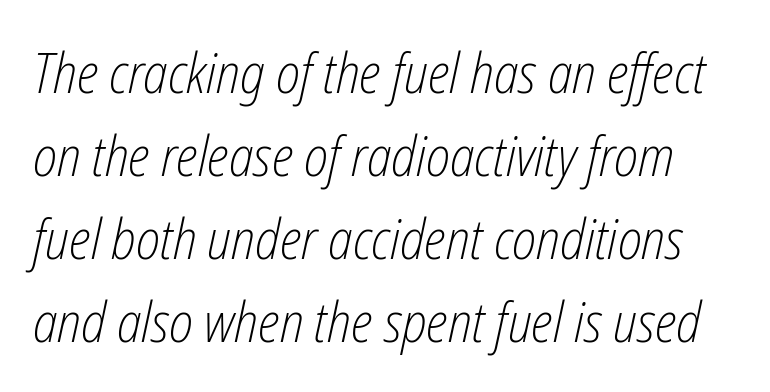
{"italic": "yes", "lean": "right", "slant_degrees": 12, "bold": "no", "weight": "light", "width": "condensed", "stroke_contrast": "low", "x_height": "medium", "monospaced": "no", "underline": "no", "line_spacing": "normal", "line_spacing_ratio": 1.48, "letter_spacing": "normal", "letter_spacing_em": 0.0, "glyph_px": 56}
